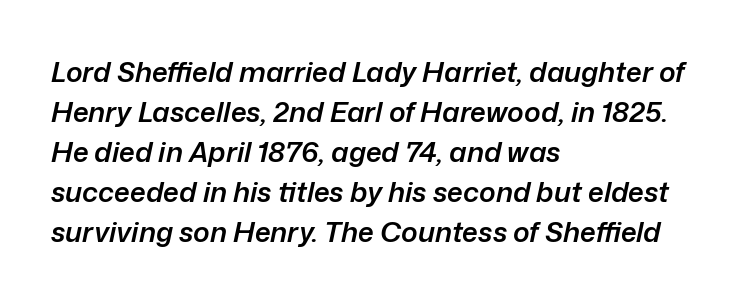
Q: Is the text bold? A: Semi-bold.
Q: Is the text italic (slanted)? A: Yes, it leans right by about 12 degrees.
Q: Is the text underlined? A: No.
Q: How is the paragraph aligned? A: Left-aligned.
Q: Is the spacing between letters normal or unusually wide? A: Normal.
Q: Is the spacing between lines tight, normal or loose? A: Normal.
Q: Width (condensed, normal, or wide)? A: Normal.
Q: Stroke contrast? A: Low.
Q: x-height? A: Medium.
Q: Monospaced? A: No.
